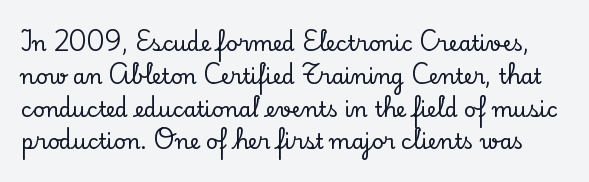
{"italic": "no", "underline": "no", "line_spacing": "normal", "line_spacing_ratio": 1.56, "letter_spacing": "normal", "letter_spacing_em": 0.0, "glyph_px": 21}
